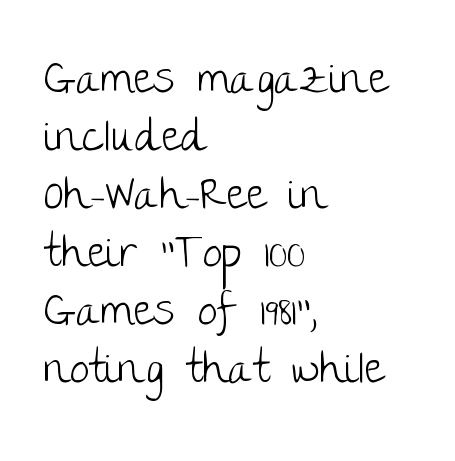
The rendering shows plain stroke endings on the letterforms — a sans-serif design. The line-height multiplier appears to be the usual default. Proportional: the letters do not fall into vertical columns. When letters stand straight like this, we call the style roman or upright.
